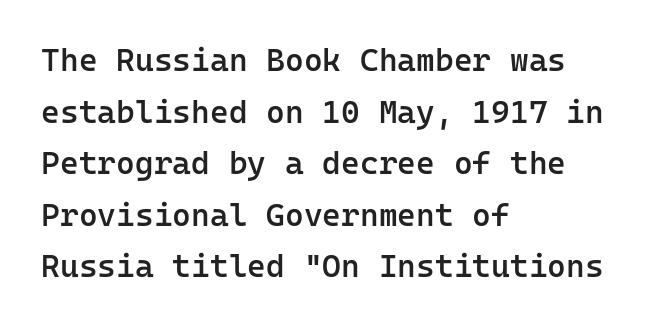
The image shows 32 px semibold sans-serif type, upright, monospaced; set left-aligned, normal line spacing (1.61x), normal letter spacing, not underlined; low stroke contrast and a medium x-height.
